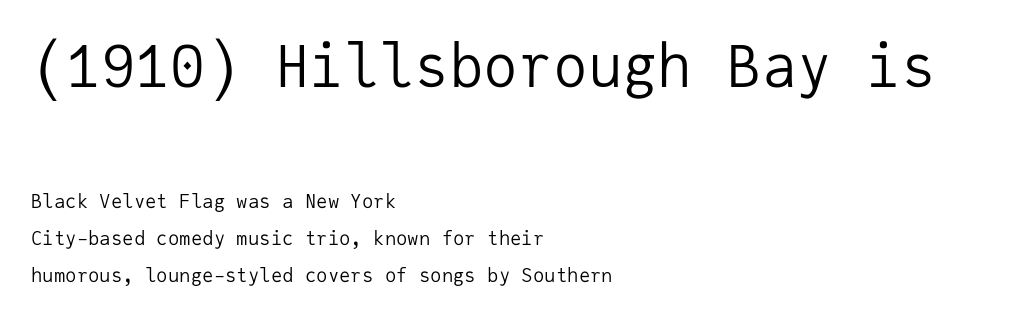
Where is the straight margin? On the left. Serif or sans? Sans — the stroke terminals are bare. A quiet, ordinary-to-light weight characterises the typeface. Monospaced: the letters line up in strict vertical columns. It's the straight-up-and-down kind of type.
